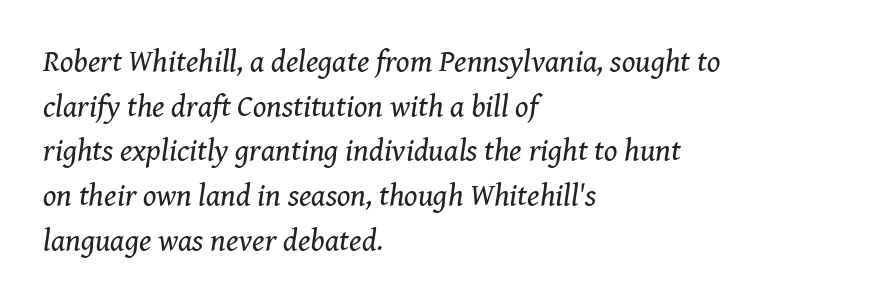
The image shows 31 px regular-weight serif type, italic (leaning right); set left-aligned, normal line spacing (1.44x), normal letter spacing, not underlined; medium stroke contrast and a medium x-height.
